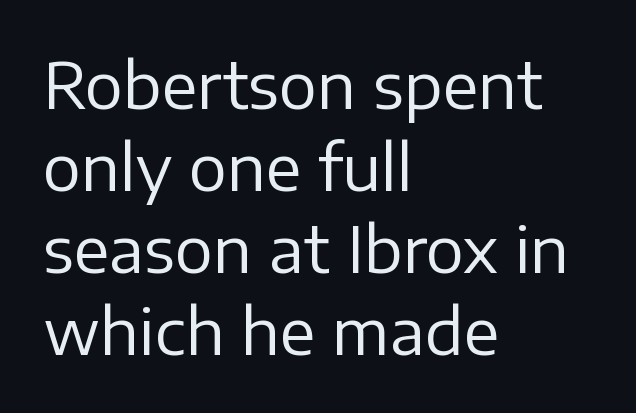
The image shows 64 px regular-weight sans-serif type, upright; set left-aligned, normal line spacing (1.28x), normal letter spacing, not underlined; low stroke contrast and a medium x-height.
